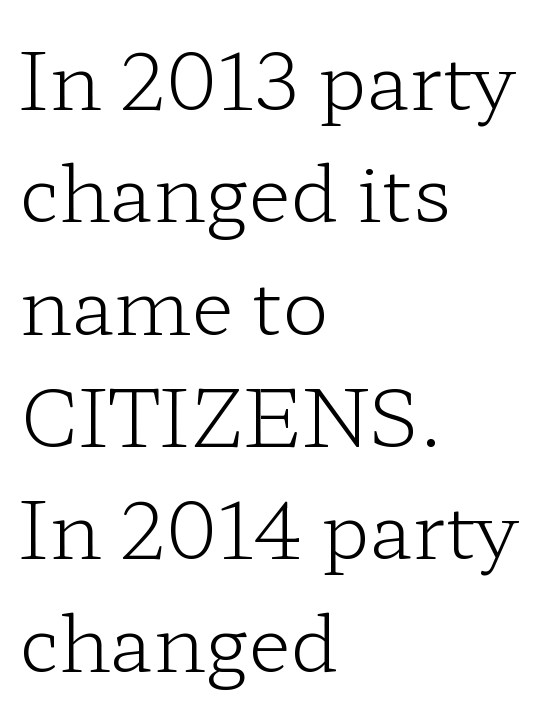
{"serif": "yes", "italic": "no", "bold": "no", "weight": "light", "width": "wide", "stroke_contrast": "low", "x_height": "medium", "monospaced": "no", "underline": "no", "align": "left", "line_spacing": "normal", "line_spacing_ratio": 1.44, "letter_spacing": "normal", "letter_spacing_em": 0.0, "glyph_px": 78}
